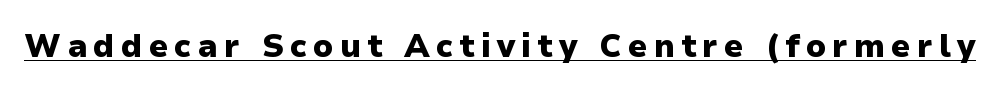
The characters look thick and weighty, a clear bold. Spacing verdict: proportional, widths tailored to each character. It's the straight-up-and-down kind of type. The typeface chosen for these lines omits serifs.
